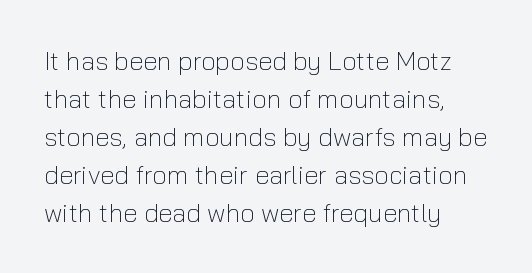
Visually the block forms a straight wall on the left and a jagged coastline on the right. Caption: standard tracking, unaltered. The type sits square on the baseline with zero lean. Weight: not bold — regular or lighter.
